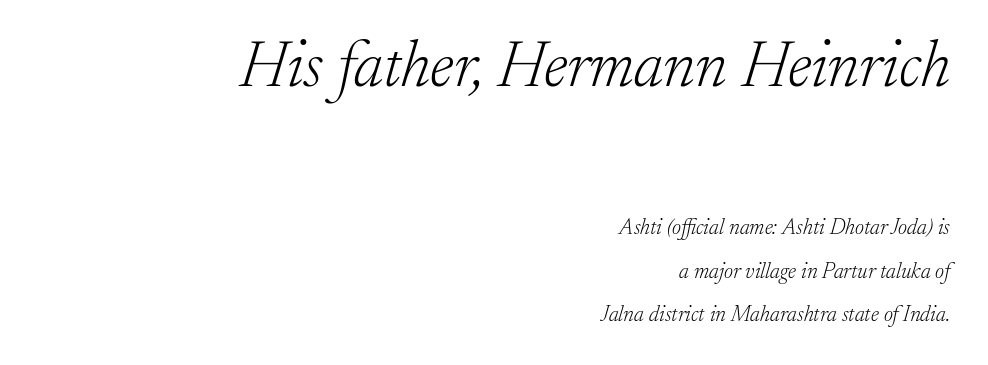
The image shows 65 px light serif type, italic (leaning right); set right-aligned, loose line spacing (1.96x), normal letter spacing, not underlined; the first (top) block is 2.95x larger; low stroke contrast and a small x-height.
